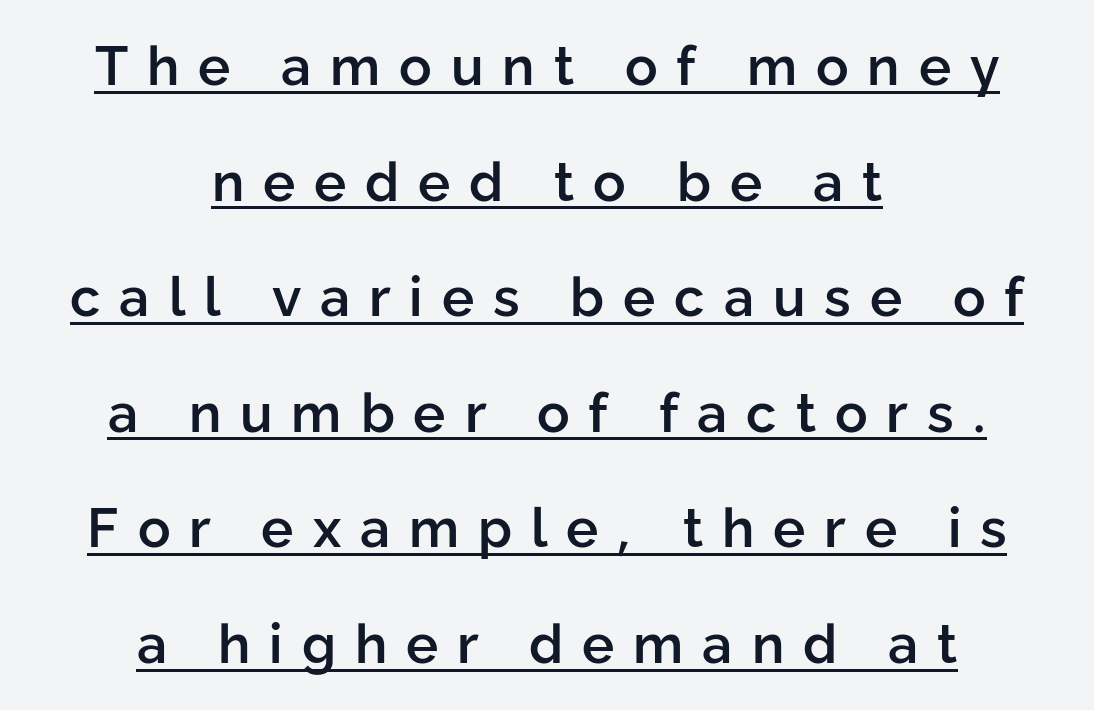
{"serif": "no", "italic": "no", "bold": "semi", "weight": "semibold", "width": "normal", "stroke_contrast": "low", "x_height": "medium", "monospaced": "no", "underline": "yes", "align": "center", "line_spacing": "loose", "line_spacing_ratio": 2.14, "letter_spacing": "wide", "letter_spacing_em": 0.35, "glyph_px": 54}
